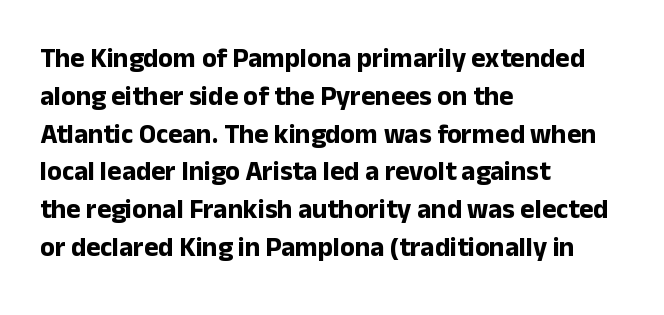
{"italic": "no", "bold": "yes", "underline": "no", "align": "left", "line_spacing": "normal", "line_spacing_ratio": 1.4, "letter_spacing": "normal", "letter_spacing_em": 0.0, "glyph_px": 27}
